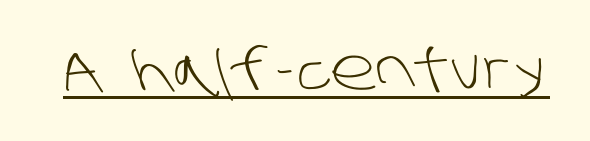
Nothing sits at the stroke ends, so this counts as sans-serif. Honestly, the underline is the first thing you notice here. Spacing between characters is what you'd get straight out of the box. Proportional: the letters do not fall into vertical columns. Caption: face not bold, strokes unweighted.
